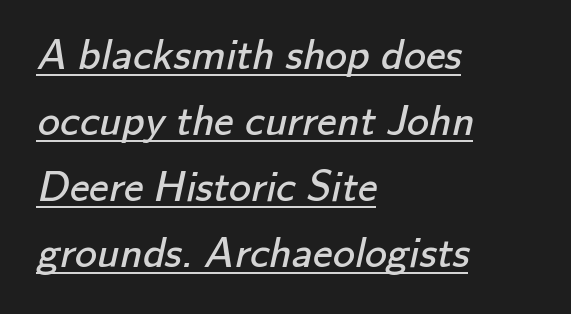
Q: Is the text bold? A: No.
Q: Is the typeface a serif or a sans-serif typeface? A: Sans-serif.
Q: Is the text underlined? A: Yes.
Q: How is the paragraph aligned? A: Left-aligned.
Q: Is the spacing between letters normal or unusually wide? A: Normal.
Q: Is the spacing between lines tight, normal or loose? A: Normal.
Q: Width (condensed, normal, or wide)? A: Normal.
Q: Stroke contrast? A: Low.
Q: x-height? A: Small.
Q: Monospaced? A: No.
